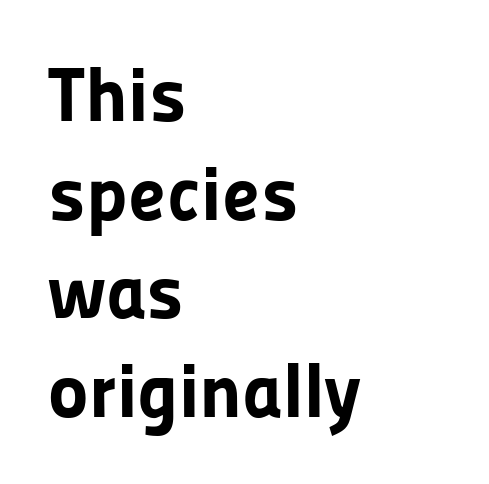
The text was rendered using a sans face with plain stroke endings. The zone under the glyphs is completely vacant. Heavy-handed strokes throughout: this text is bold. Horizontal bands of white between lines are of average thickness.
